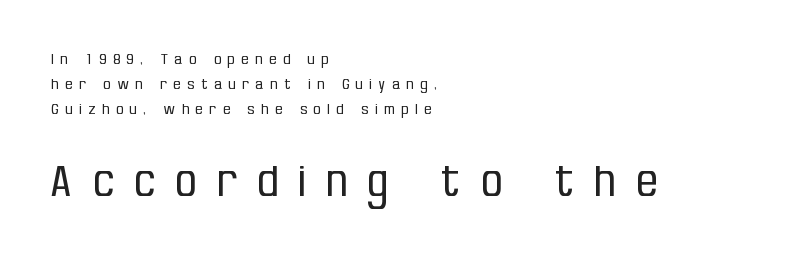
Q: Is the text bold? A: No.
Q: Is the text italic (slanted)? A: No, it is upright.
Q: Is the typeface a serif or a sans-serif typeface? A: Sans-serif.
Q: Is the text underlined? A: No.
Q: How is the paragraph aligned? A: Left-aligned.
Q: Is the spacing between letters normal or unusually wide? A: Unusually wide.
Q: Which block of text is set in a larger size, the first (top) or the second (bottom)? A: The second (bottom) one.
Q: Width (condensed, normal, or wide)? A: Condensed.
Q: Stroke contrast? A: Low.
Q: x-height? A: Large.
Q: Monospaced? A: No.
